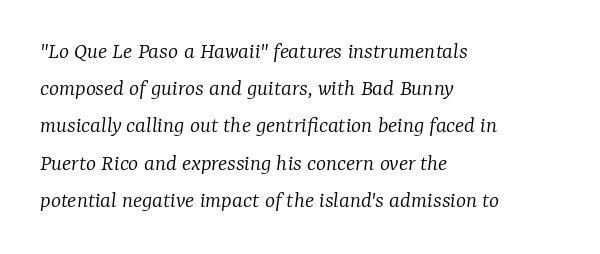
Nobody touched the tracking dial on this one. Tall strokes in this sample are angled rather than plumb. The space directly below the letters is spotless. Vertical stems look standard width or narrower in stroke. The line-height multiplier appears to be the usual default.
